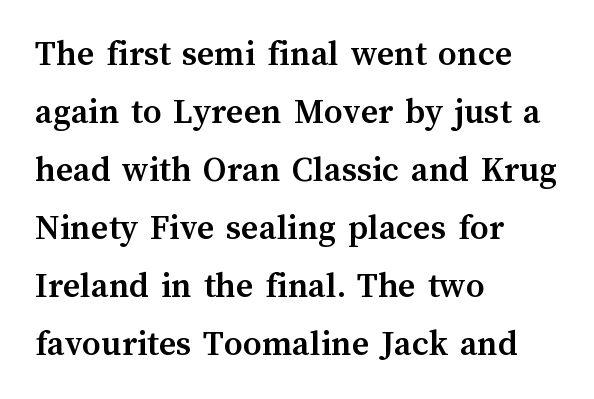
If you drew a line through each stem, it would be perfectly vertical. The characters look thick and weighty, a clear bold. Horizontal bands of white between lines are of average thickness. Each row of text sits above clean, open space.
